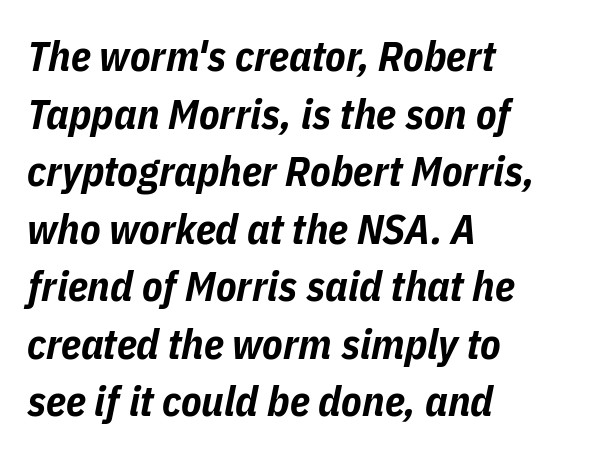
Q: Is the text bold? A: Yes.
Q: Is the text italic (slanted)? A: Yes, it leans right by about 11 degrees.
Q: Is the text underlined? A: No.
Q: How is the paragraph aligned? A: Left-aligned.
Q: Is the spacing between letters normal or unusually wide? A: Normal.
Q: Is the spacing between lines tight, normal or loose? A: Normal.
Q: Width (condensed, normal, or wide)? A: Condensed.
Q: Stroke contrast? A: Low.
Q: x-height? A: Medium.
Q: Monospaced? A: No.
